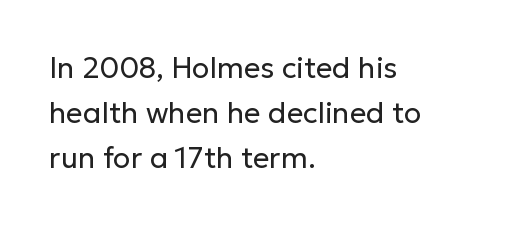
Q: Is the text bold? A: No.
Q: Is the text italic (slanted)? A: No, it is upright.
Q: Is the typeface a serif or a sans-serif typeface? A: Sans-serif.
Q: Is the text underlined? A: No.
Q: How is the paragraph aligned? A: Left-aligned.
Q: Is the spacing between letters normal or unusually wide? A: Normal.
Q: Is the spacing between lines tight, normal or loose? A: Normal.
Q: Width (condensed, normal, or wide)? A: Normal.
Q: Stroke contrast? A: Low.
Q: x-height? A: Medium.
Q: Monospaced? A: No.
